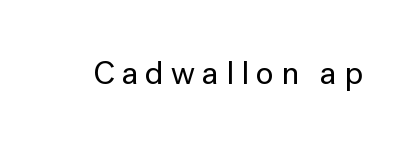
Q: Is the text italic (slanted)? A: No, it is upright.
Q: Is the typeface a serif or a sans-serif typeface? A: Sans-serif.
Q: Is the text underlined? A: No.
Q: Is the spacing between letters normal or unusually wide? A: Unusually wide.
Q: Width (condensed, normal, or wide)? A: Normal.
Q: Stroke contrast? A: Low.
Q: x-height? A: Medium.
Q: Monospaced? A: No.
